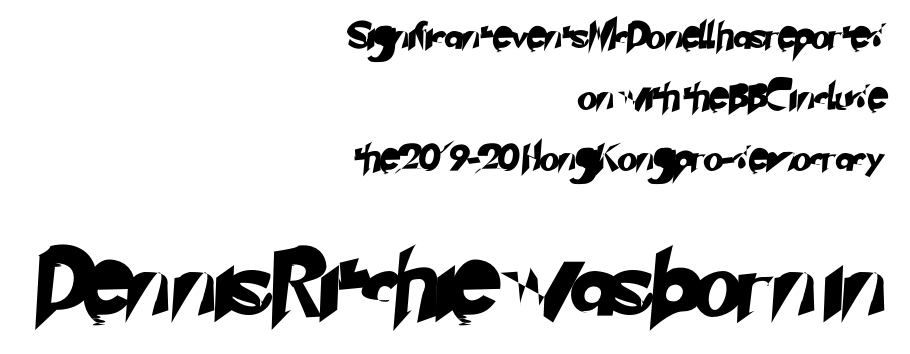
The baseline area is clear. Default kerning and tracking; the words read as compact shapes. Line ends are locked; line starts wander. This sample trades compactness for vertical openness between lines. What kind of face is this? One without serifs — a sans. Character widths vary here, with narrow letters taking less room than wide ones.
